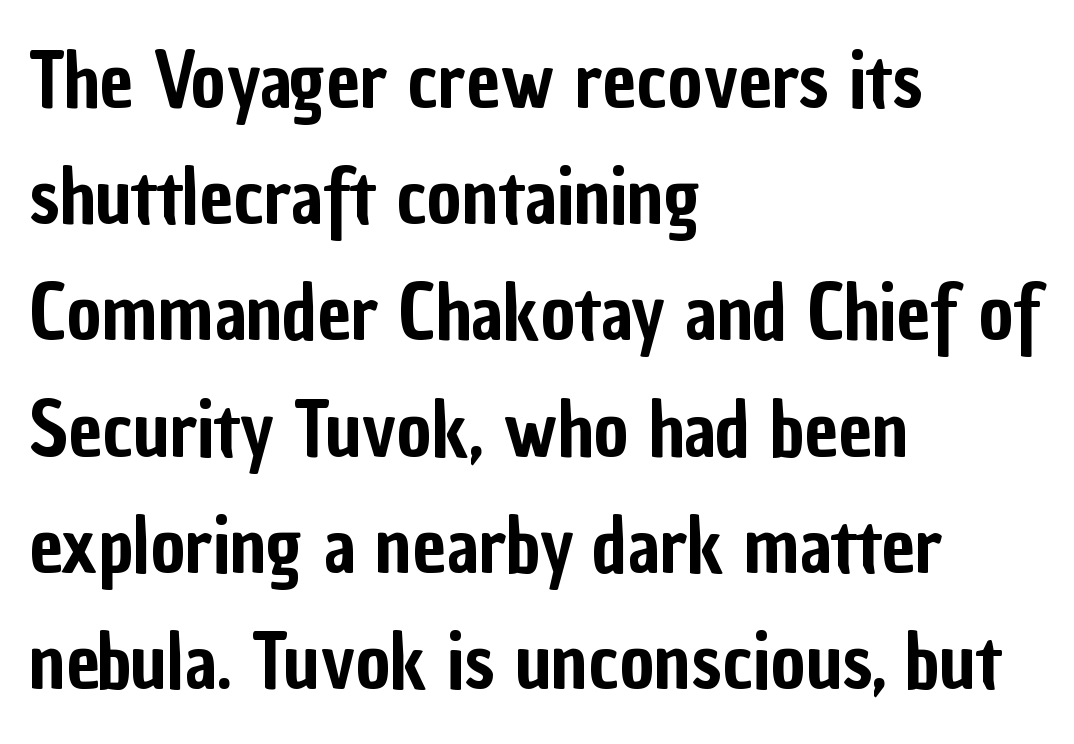
Note: no serifs on the glyphs. The paragraph has a hard left edge and a soft right edge. A normal amount of white space separates one row of letters from the next. What stands out about the letter spacing? Nothing — it is the standard amount.
